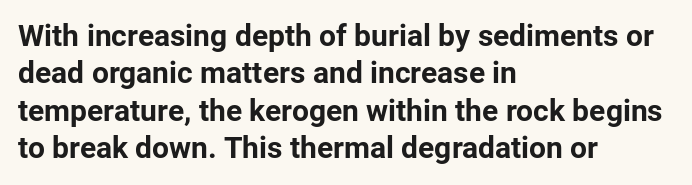
Q: Is the text bold? A: Yes.
Q: Is the text italic (slanted)? A: No, it is upright.
Q: Is the typeface a serif or a sans-serif typeface? A: Sans-serif.
Q: Is the text underlined? A: No.
Q: How is the paragraph aligned? A: Left-aligned.
Q: Is the spacing between letters normal or unusually wide? A: Normal.
Q: Is the spacing between lines tight, normal or loose? A: Normal.
Q: Width (condensed, normal, or wide)? A: Normal.
Q: Stroke contrast? A: Low.
Q: x-height? A: Medium.
Q: Monospaced? A: No.
